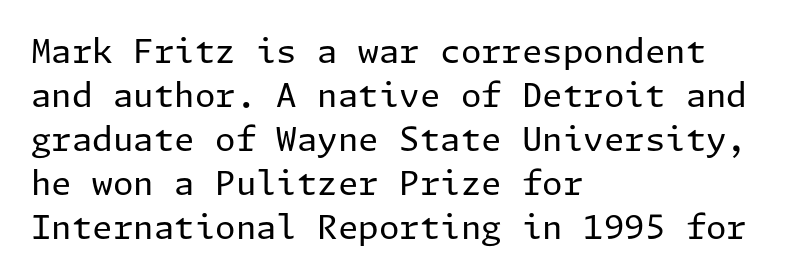
The image shows 33 px regular-weight sans-serif type, upright; set left-aligned, normal line spacing (1.33x), normal letter spacing, not underlined; low stroke contrast and a medium x-height.
